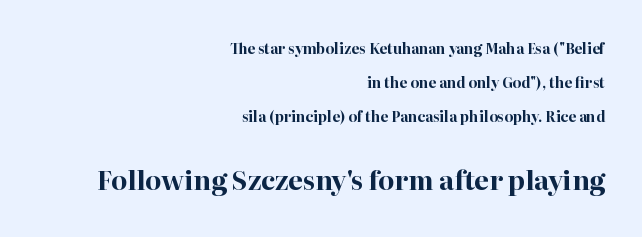
Q: Is the text bold? A: Yes.
Q: Is the text italic (slanted)? A: No, it is upright.
Q: Is the text underlined? A: No.
Q: How is the paragraph aligned? A: Right-aligned.
Q: Is the spacing between letters normal or unusually wide? A: Normal.
Q: Is the spacing between lines tight, normal or loose? A: Loose.
Q: Which block of text is set in a larger size, the first (top) or the second (bottom)? A: The second (bottom) one.
